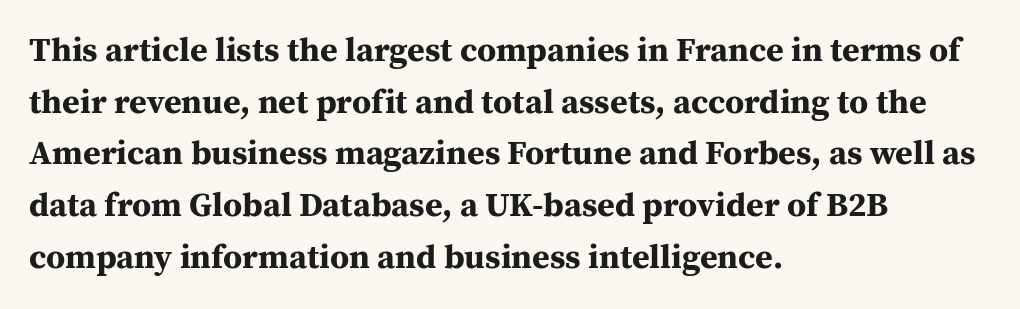
The image shows 34 px bold serif type, upright; set left-aligned, normal line spacing (1.52x), normal letter spacing, not underlined; medium stroke contrast and a medium x-height.
